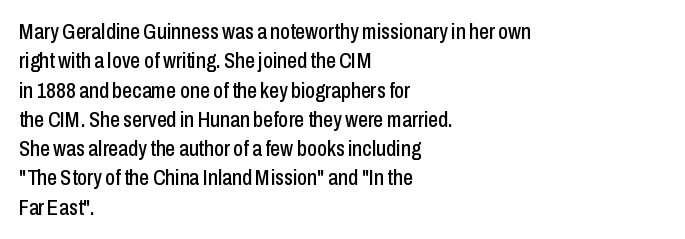
The image shows 22 px text type, upright; set left-aligned, normal line spacing (1.33x), normal letter spacing, not underlined.
